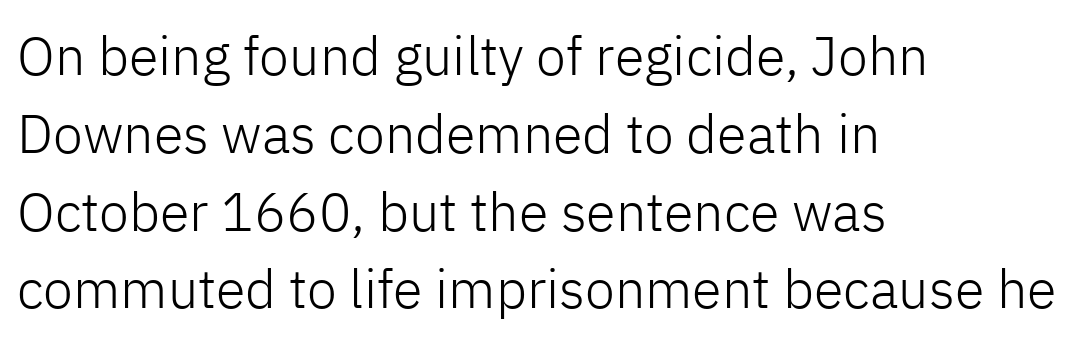
Q: Is the text bold? A: No.
Q: Is the text italic (slanted)? A: No, it is upright.
Q: Is the typeface a serif or a sans-serif typeface? A: Sans-serif.
Q: Is the text underlined? A: No.
Q: How is the paragraph aligned? A: Left-aligned.
Q: Is the spacing between letters normal or unusually wide? A: Normal.
Q: Is the spacing between lines tight, normal or loose? A: Normal.
Q: Width (condensed, normal, or wide)? A: Normal.
Q: Stroke contrast? A: Low.
Q: x-height? A: Medium.
Q: Monospaced? A: No.
